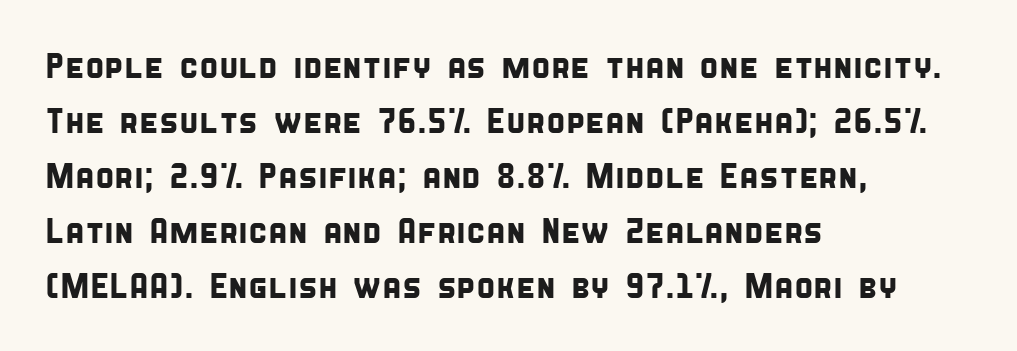
The typeface chosen for these lines omits serifs. A student would call this left alignment; a typographer would say flush left, rag right. No word sits above an underline. Compared with typical body copy, the letter spacing here is the same.
